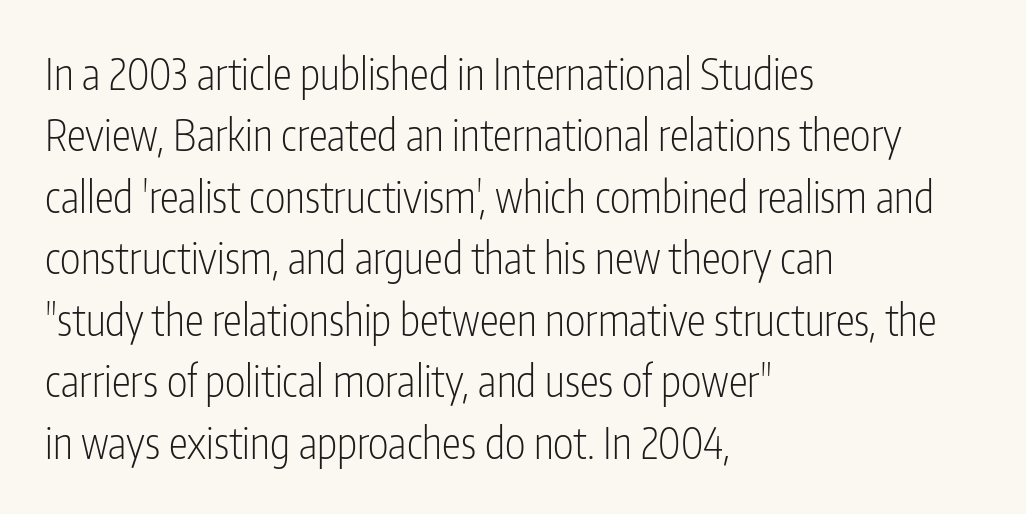
The image shows 43 px light, condensed sans-serif type, upright; set left-aligned, normal line spacing (1.43x), normal letter spacing, not underlined; low stroke contrast and a medium x-height.
